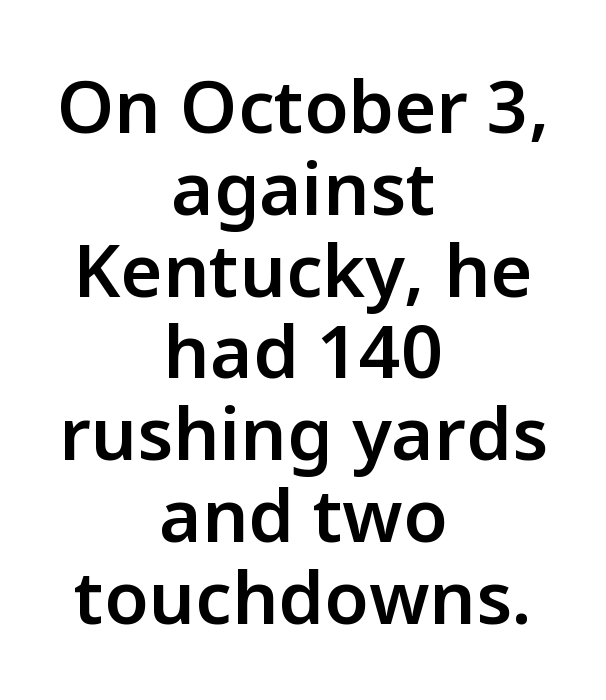
{"serif": "no", "italic": "no", "bold": "semi", "weight": "semibold", "width": "normal", "stroke_contrast": "low", "x_height": "medium", "monospaced": "no", "underline": "no", "align": "center", "line_spacing": "tight", "line_spacing_ratio": 1.12, "letter_spacing": "normal", "letter_spacing_em": 0.0, "glyph_px": 73}
